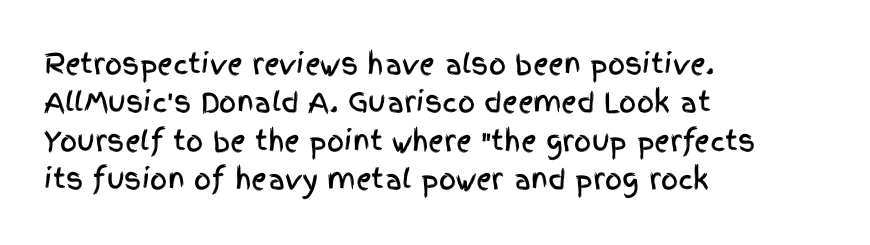
Compared with typical paragraphs, the rows here are spaced about the same. Posture: straight, roman, zero tilt. Inter-character spacing is left at the font's built-in metrics. The space beneath each line is pristine and unruled. The compositor pushed each line to the left boundary.
